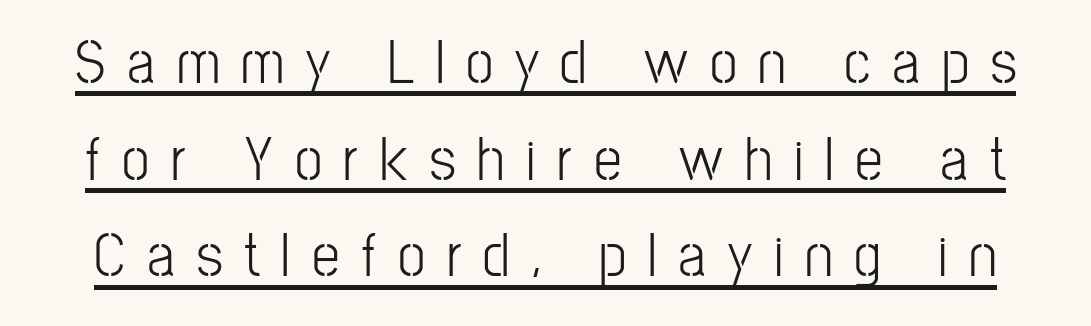
The image shows 62 px condensed sans-serif type, upright; set normal line spacing (1.56x), unusually wide letter spacing (+0.35 em), underlined; low stroke contrast and a medium x-height.
